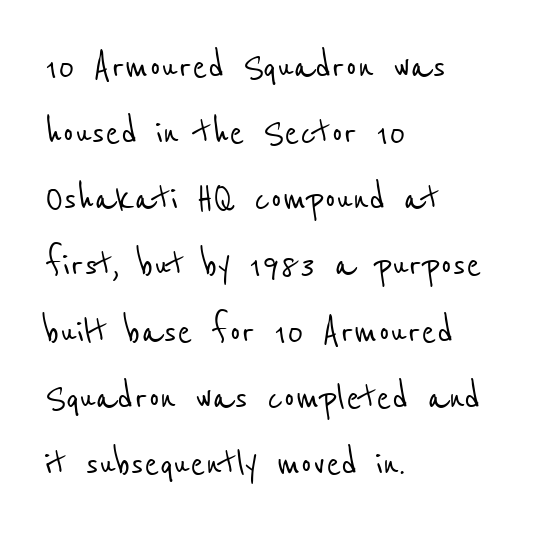
The image shows 45 px condensed sans-serif type; set left-aligned, normal line spacing (1.47x), normal letter spacing, not underlined; low stroke contrast and a medium x-height.
